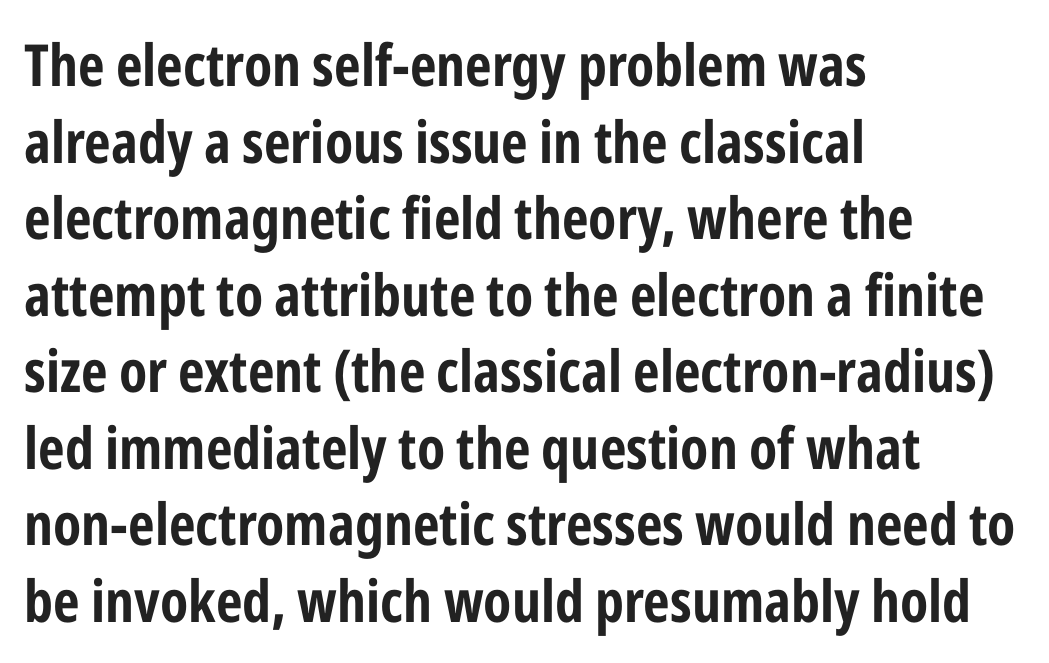
{"serif": "no", "italic": "no", "bold": "yes", "weight": "bold", "width": "condensed", "stroke_contrast": "low", "x_height": "medium", "monospaced": "no", "underline": "no", "align": "left", "line_spacing": "normal", "line_spacing_ratio": 1.32, "letter_spacing": "normal", "letter_spacing_em": 0.0, "glyph_px": 58}
